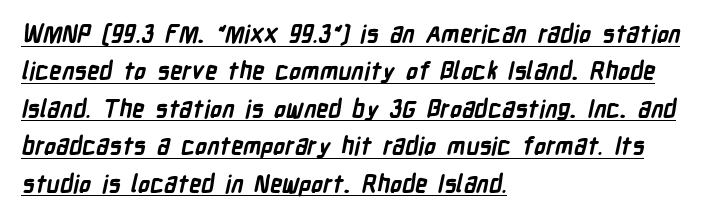
{"bold": "yes", "underline": "yes", "align": "left", "line_spacing": "normal", "line_spacing_ratio": 1.56, "letter_spacing": "normal", "letter_spacing_em": 0.0, "glyph_px": 24}
